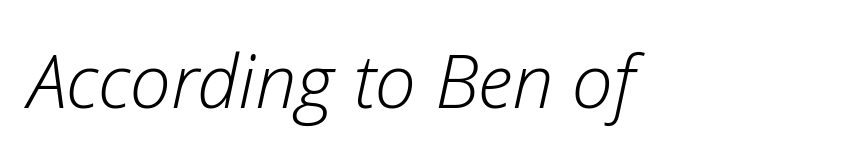
Q: Is the text bold? A: No.
Q: Is the text italic (slanted)? A: Yes, it leans right by about 12 degrees.
Q: Is the text underlined? A: No.
Q: Is the spacing between letters normal or unusually wide? A: Normal.
Q: Width (condensed, normal, or wide)? A: Normal.
Q: Stroke contrast? A: Low.
Q: x-height? A: Medium.
Q: Monospaced? A: No.
